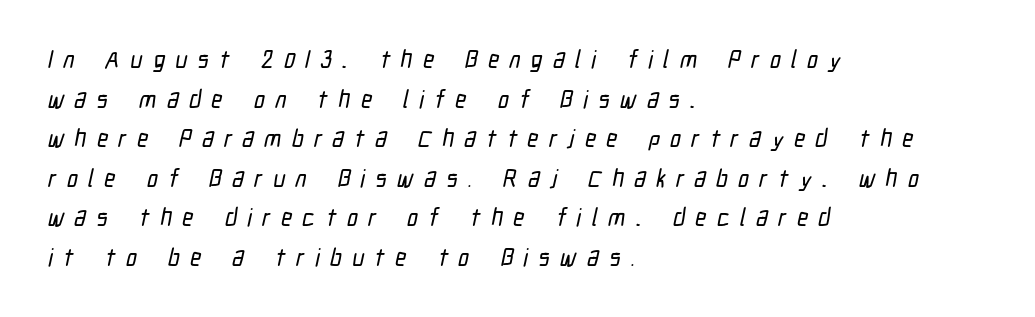
The image shows 24 px text type; set left-aligned, normal line spacing (1.65x), unusually wide letter spacing (+0.43 em), not underlined.
